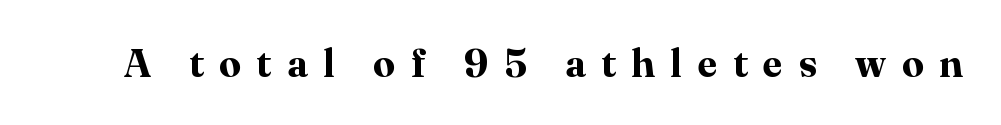
A dark, heavy texture on the line: the type is bold. A roman cut, with each character standing at attention. Is this a fixed-width face? No — the glyphs have proportional, varying widths. Someone cranked the tracking dial way up on this one. Descenders are the only things crossing below the line. Are there feet on the stems? There are — it's a serif.
